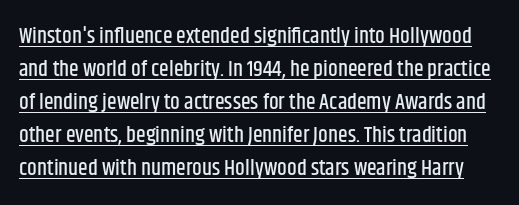
{"italic": "no", "underline": "yes", "line_spacing": "normal", "line_spacing_ratio": 1.5, "letter_spacing": "normal", "letter_spacing_em": 0.0, "glyph_px": 22}
